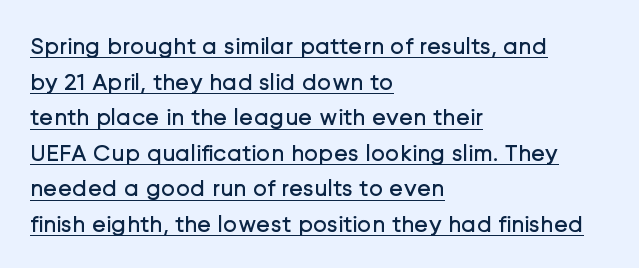
The image shows 24 px text type, upright; set left-aligned, normal line spacing (1.48x), normal letter spacing, underlined.
